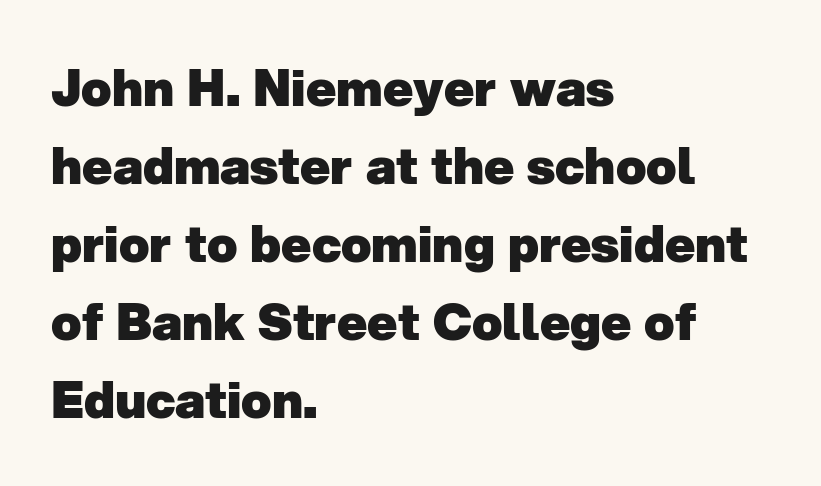
Q: Is the text bold? A: Yes.
Q: Is the typeface a serif or a sans-serif typeface? A: Sans-serif.
Q: Is the text underlined? A: No.
Q: How is the paragraph aligned? A: Left-aligned.
Q: Is the spacing between letters normal or unusually wide? A: Normal.
Q: Is the spacing between lines tight, normal or loose? A: Normal.
Q: Width (condensed, normal, or wide)? A: Normal.
Q: Stroke contrast? A: Low.
Q: x-height? A: Medium.
Q: Monospaced? A: No.
